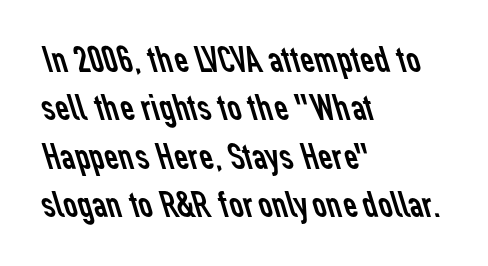
Q: Is the text bold? A: No.
Q: Is the typeface a serif or a sans-serif typeface? A: Sans-serif.
Q: Is the text underlined? A: No.
Q: How is the paragraph aligned? A: Left-aligned.
Q: Is the spacing between letters normal or unusually wide? A: Normal.
Q: Width (condensed, normal, or wide)? A: Normal.
Q: Stroke contrast? A: Low.
Q: x-height? A: Medium.
Q: Monospaced? A: No.
